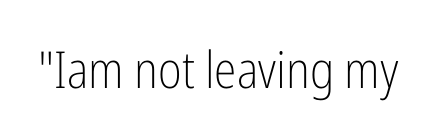
Q: Is the text bold? A: No.
Q: Is the text italic (slanted)? A: No, it is upright.
Q: Is the typeface a serif or a sans-serif typeface? A: Sans-serif.
Q: Is the text underlined? A: No.
Q: Is the spacing between letters normal or unusually wide? A: Normal.
Q: Width (condensed, normal, or wide)? A: Condensed.
Q: Stroke contrast? A: Low.
Q: x-height? A: Medium.
Q: Monospaced? A: No.
